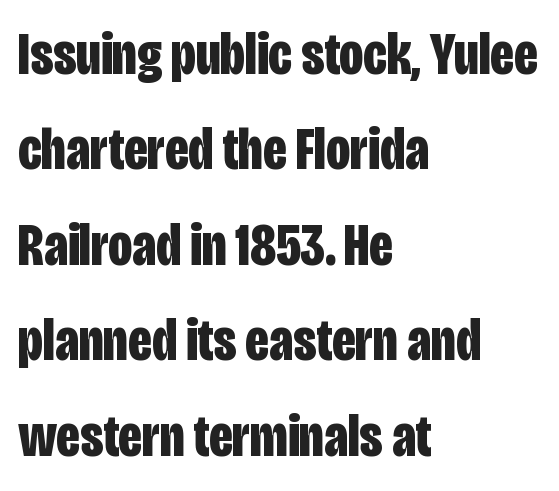
Q: Is the text bold? A: Yes.
Q: Is the text italic (slanted)? A: No, it is upright.
Q: Is the typeface a serif or a sans-serif typeface? A: Sans-serif.
Q: Is the text underlined? A: No.
Q: How is the paragraph aligned? A: Left-aligned.
Q: Is the spacing between letters normal or unusually wide? A: Normal.
Q: Is the spacing between lines tight, normal or loose? A: Normal.
Q: Width (condensed, normal, or wide)? A: Condensed.
Q: Stroke contrast? A: Low.
Q: x-height? A: Large.
Q: Monospaced? A: No.
